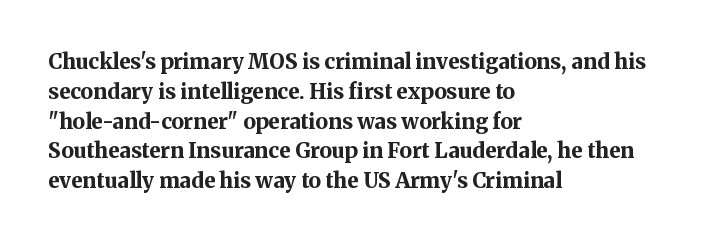
The image shows 21 px bold type, upright; set left-aligned, normal line spacing (1.42x), normal letter spacing, not underlined.
